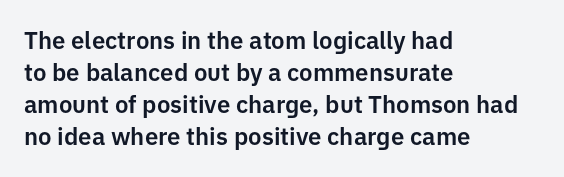
The image shows 24 px text type, upright; set left-aligned, normal line spacing (1.34x), normal letter spacing, not underlined.
